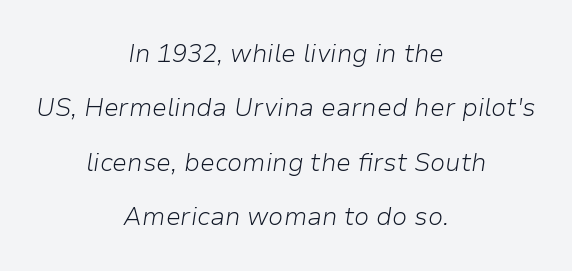
{"italic": "yes", "lean": "right", "slant_degrees": 9, "bold": "no", "underline": "no", "align": "center", "line_spacing": "loose", "line_spacing_ratio": 2.18, "letter_spacing": "normal", "letter_spacing_em": 0.0, "glyph_px": 25}
